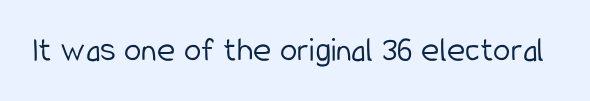
Q: Is the text bold? A: No.
Q: Is the text italic (slanted)? A: No, it is upright.
Q: Is the typeface a serif or a sans-serif typeface? A: Sans-serif.
Q: Is the text underlined? A: No.
Q: Is the spacing between letters normal or unusually wide? A: Normal.
Q: Width (condensed, normal, or wide)? A: Condensed.
Q: Stroke contrast? A: Low.
Q: x-height? A: Medium.
Q: Monospaced? A: No.
